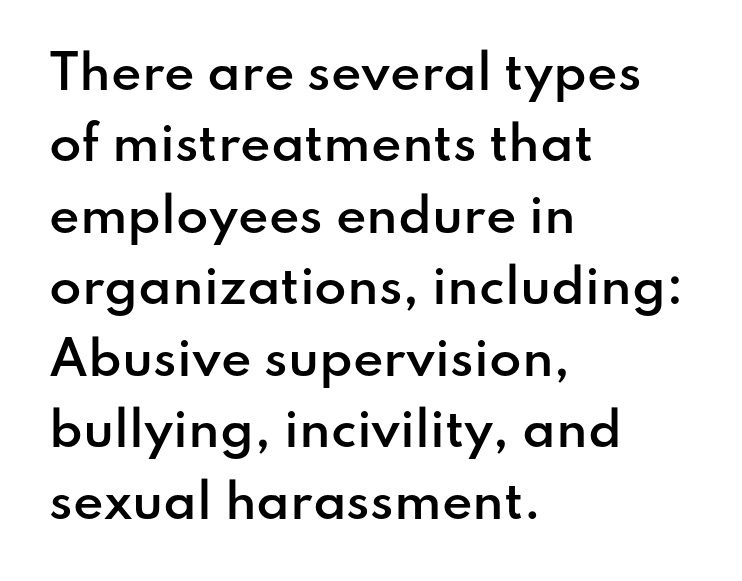
{"serif": "no", "italic": "no", "bold": "semi", "weight": "semibold", "width": "normal", "stroke_contrast": "low", "x_height": "small", "monospaced": "no", "underline": "no", "align": "left", "line_spacing": "normal", "line_spacing_ratio": 1.52, "letter_spacing": "normal", "letter_spacing_em": 0.0, "glyph_px": 47}
